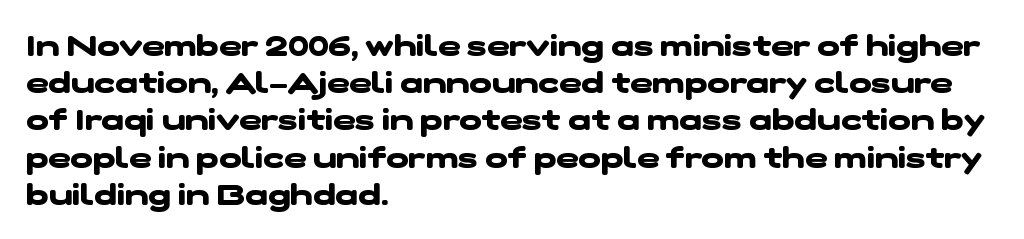
Q: Is the text bold? A: Yes.
Q: Is the typeface a serif or a sans-serif typeface? A: Sans-serif.
Q: Is the text underlined? A: No.
Q: How is the paragraph aligned? A: Left-aligned.
Q: Is the spacing between letters normal or unusually wide? A: Normal.
Q: Width (condensed, normal, or wide)? A: Wide.
Q: Stroke contrast? A: Low.
Q: x-height? A: Medium.
Q: Monospaced? A: No.
